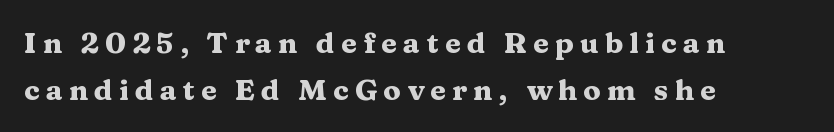
Tracking here is generous; glyphs stand well apart from one another. The lines sit at an ordinary, default distance from one another. The rendering shows small feet on the letterforms — a serif design. Caption: multi-line text, flush left, ragged right.
